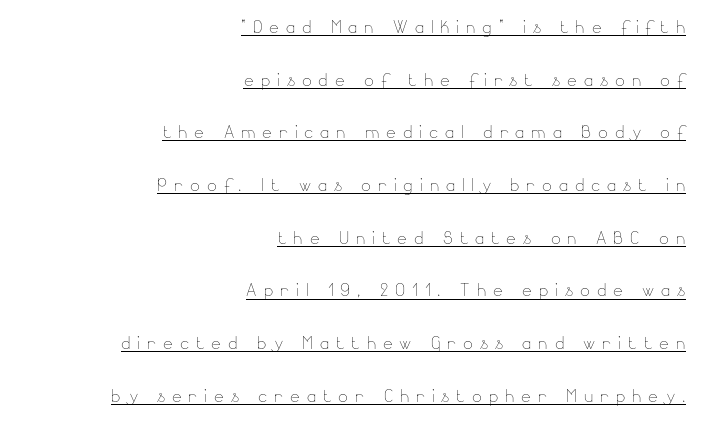
Does the copy run flush right? Yes — the right margin is perfectly even. Inter-character spacing is expanded well beyond the font's built-in metrics. Is there any slant? The stems are plumb. The sample's only ornament is a line tracing under the words.
